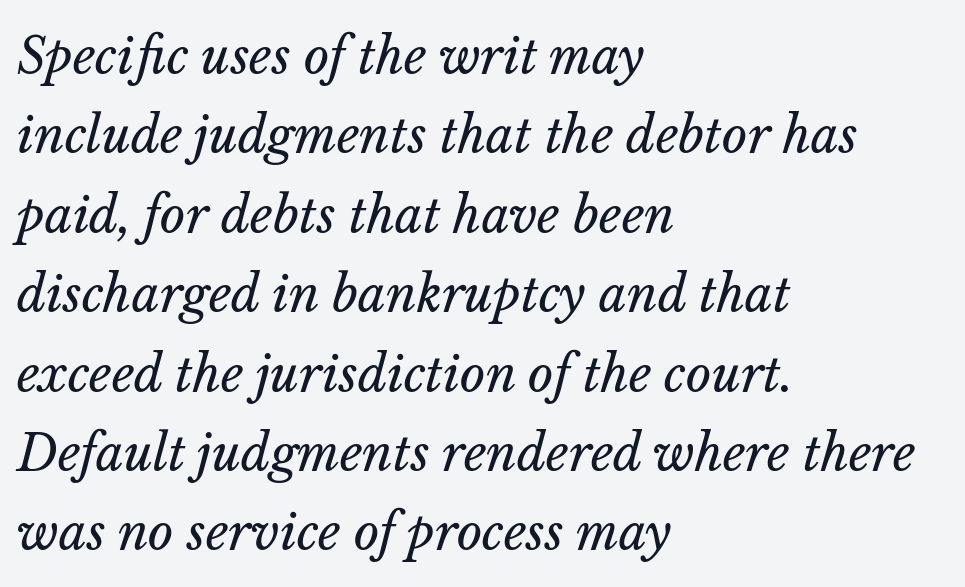
Q: Is the text bold? A: No.
Q: Is the text italic (slanted)? A: Yes, it leans right by about 14 degrees.
Q: Is the text underlined? A: No.
Q: How is the paragraph aligned? A: Left-aligned.
Q: Is the spacing between letters normal or unusually wide? A: Normal.
Q: Is the spacing between lines tight, normal or loose? A: Normal.
Q: Width (condensed, normal, or wide)? A: Normal.
Q: Stroke contrast? A: Low.
Q: x-height? A: Medium.
Q: Monospaced? A: No.
